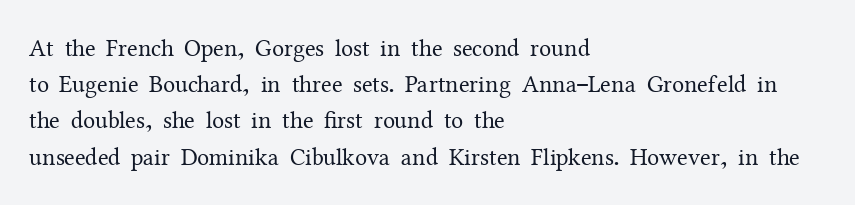
Default kerning and tracking; the words read as compact shapes. Tall strokes in this sample are plumb rather than angled. This rendering uses left alignment, leaving the right contour irregular. Students, observe: this is what conventionally led text looks like. Each stroke keeps to a modest, everyday thickness or less. Honestly, there is no underline to notice here at all.
